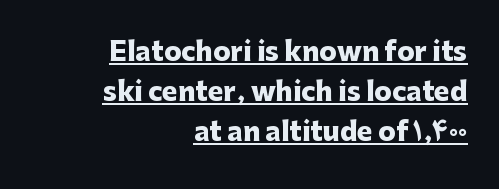
The letters stand upright; this is a roman face. Its strokes are broad and dark, the hallmark of bold type. A typesetter would call this zero additional tracking. Every row of glyphs terminates at an identical x-position on the right. The glyphs are accompanied by a horizontal stroke just below them.
